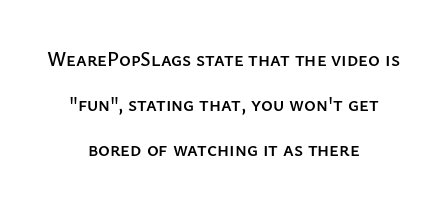
Q: Is the text italic (slanted)? A: No, it is upright.
Q: Is the text underlined? A: No.
Q: How is the paragraph aligned? A: Centered.
Q: Is the spacing between letters normal or unusually wide? A: Normal.
Q: Is the spacing between lines tight, normal or loose? A: Loose.
